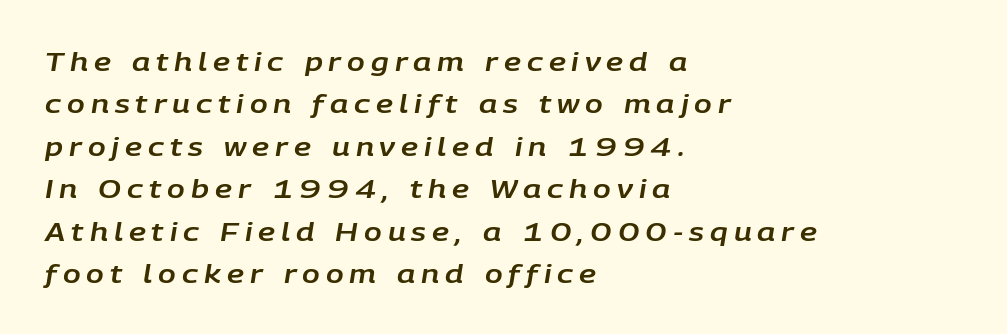
The image shows 26 px text type, italic (leaning right); set left-aligned, normal line spacing (1.63x), unusually wide letter spacing (+0.23 em), not underlined.
